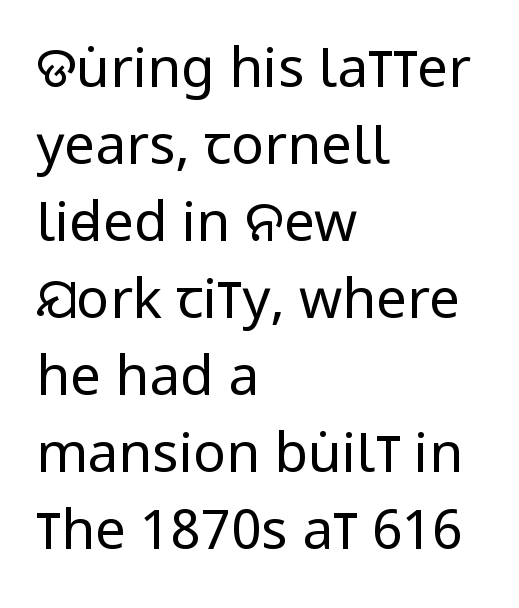
Q: Is the text bold? A: No.
Q: Is the text italic (slanted)? A: No, it is upright.
Q: Is the typeface a serif or a sans-serif typeface? A: Sans-serif.
Q: Is the text underlined? A: No.
Q: How is the paragraph aligned? A: Left-aligned.
Q: Is the spacing between letters normal or unusually wide? A: Normal.
Q: Is the spacing between lines tight, normal or loose? A: Normal.
Q: Width (condensed, normal, or wide)? A: Condensed.
Q: Stroke contrast? A: Low.
Q: x-height? A: Large.
Q: Monospaced? A: No.
